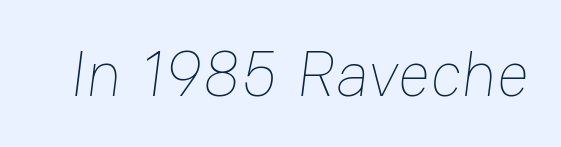
{"bold": "no", "weight": "thin", "width": "normal", "stroke_contrast": "low", "x_height": "medium", "monospaced": "no", "underline": "no", "letter_spacing": "normal", "letter_spacing_em": 0.0, "glyph_px": 64}
